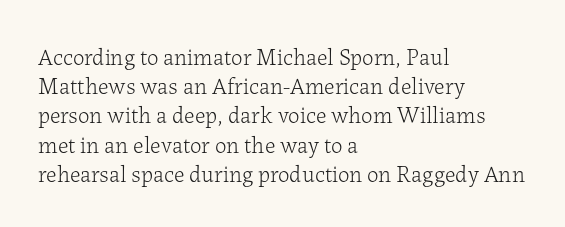
Q: Is the text bold? A: No.
Q: Is the text italic (slanted)? A: No, it is upright.
Q: Is the text underlined? A: No.
Q: How is the paragraph aligned? A: Left-aligned.
Q: Is the spacing between letters normal or unusually wide? A: Normal.
Q: Is the spacing between lines tight, normal or loose? A: Normal.
